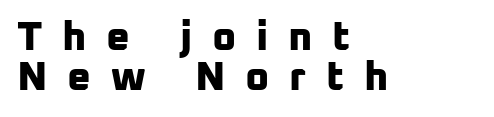
{"serif": "no", "bold": "yes", "weight": "bold", "width": "normal", "stroke_contrast": "low", "x_height": "medium", "monospaced": "no", "underline": "no", "align": "left", "line_spacing": "tight", "line_spacing_ratio": 0.98, "letter_spacing": "wide", "letter_spacing_em": 0.48, "glyph_px": 41}
